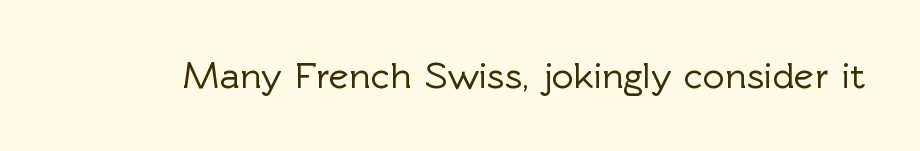
The image shows 38 px sans-serif type, upright; set normal letter spacing, not underlined; a medium x-height.
